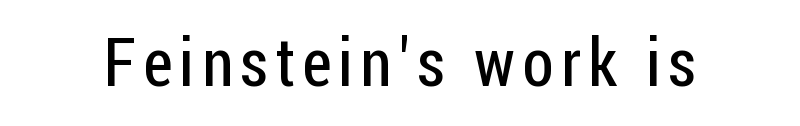
The image shows 67 px regular-weight, condensed sans-serif type, upright; set not underlined; low stroke contrast and a medium x-height.
